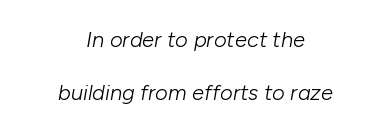
Q: Is the text bold? A: No.
Q: Is the text italic (slanted)? A: Yes, it leans right by about 10 degrees.
Q: Is the text underlined? A: No.
Q: How is the paragraph aligned? A: Centered.
Q: Is the spacing between letters normal or unusually wide? A: Normal.
Q: Is the spacing between lines tight, normal or loose? A: Loose.
